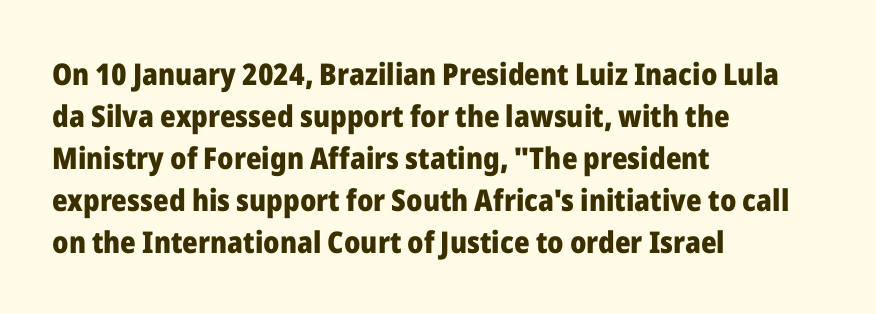
Q: Is the text bold? A: Yes.
Q: Is the text italic (slanted)? A: No, it is upright.
Q: Is the typeface a serif or a sans-serif typeface? A: Sans-serif.
Q: Is the text underlined? A: No.
Q: How is the paragraph aligned? A: Left-aligned.
Q: Is the spacing between letters normal or unusually wide? A: Normal.
Q: Is the spacing between lines tight, normal or loose? A: Normal.
Q: Width (condensed, normal, or wide)? A: Normal.
Q: Stroke contrast? A: Low.
Q: x-height? A: Medium.
Q: Monospaced? A: No.
